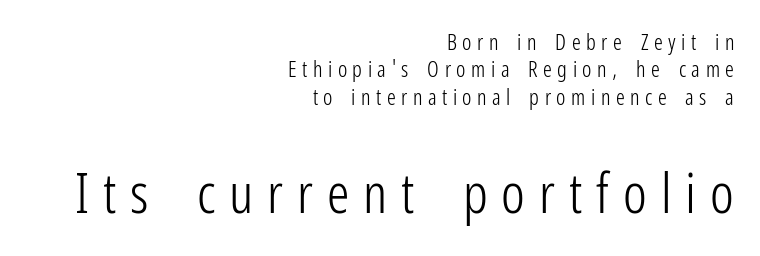
Q: Is the text bold? A: No.
Q: Is the text italic (slanted)? A: No, it is upright.
Q: Is the typeface a serif or a sans-serif typeface? A: Sans-serif.
Q: Is the text underlined? A: No.
Q: How is the paragraph aligned? A: Right-aligned.
Q: Is the spacing between letters normal or unusually wide? A: Unusually wide.
Q: Which block of text is set in a larger size, the first (top) or the second (bottom)? A: The second (bottom) one.
Q: Width (condensed, normal, or wide)? A: Condensed.
Q: Stroke contrast? A: Low.
Q: x-height? A: Medium.
Q: Monospaced? A: No.
